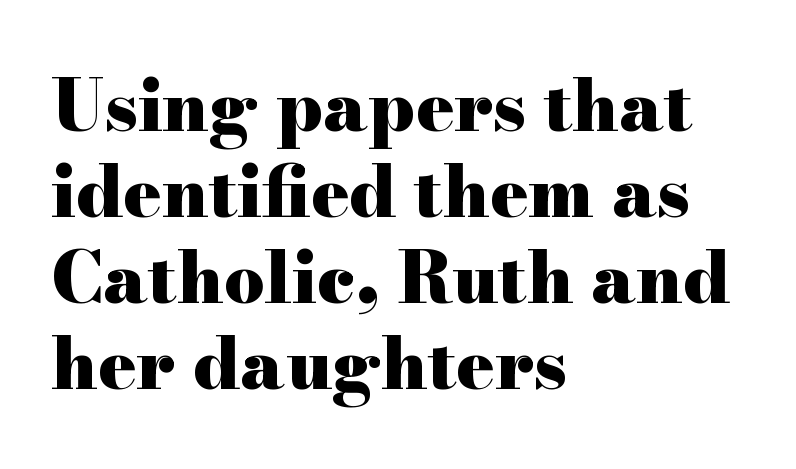
Q: Is the text bold? A: Yes.
Q: Is the text italic (slanted)? A: No, it is upright.
Q: Is the typeface a serif or a sans-serif typeface? A: Serif.
Q: Is the text underlined? A: No.
Q: How is the paragraph aligned? A: Left-aligned.
Q: Is the spacing between letters normal or unusually wide? A: Normal.
Q: Width (condensed, normal, or wide)? A: Wide.
Q: Stroke contrast? A: High.
Q: x-height? A: Small.
Q: Monospaced? A: No.
